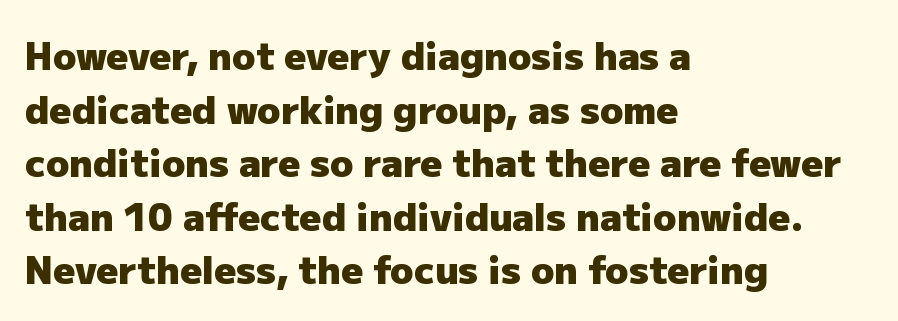
{"serif": "no", "italic": "no", "bold": "yes", "weight": "heavy", "width": "normal", "stroke_contrast": "low", "x_height": "medium", "monospaced": "no", "underline": "no", "align": "left", "line_spacing": "normal", "line_spacing_ratio": 1.41, "letter_spacing": "normal", "letter_spacing_em": 0.0, "glyph_px": 38}
